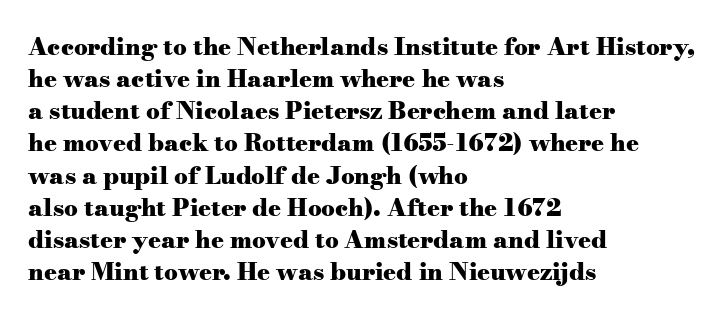
Heavy-handed strokes throughout: this text is bold. Ordinary non-slanted type is in use. The text block is weighted toward the left margin, trailing off unevenly rightward. Students, observe: this is what conventionally led text looks like. Students, note that the glyphs here touch the page at normal intervals. The words here are not underlined.
